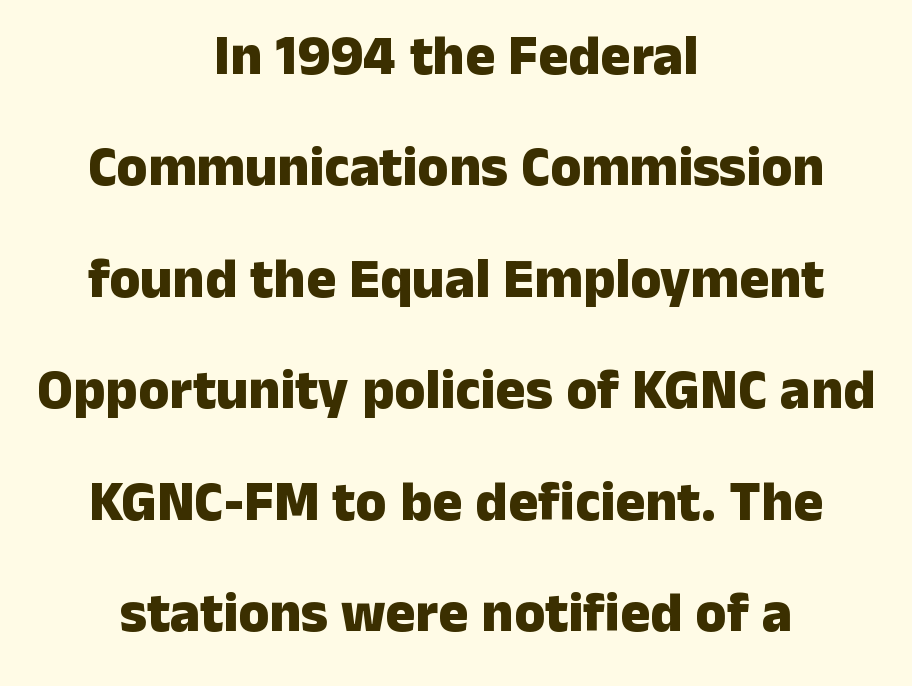
Q: Is the text bold? A: Yes.
Q: Is the text italic (slanted)? A: No, it is upright.
Q: Is the typeface a serif or a sans-serif typeface? A: Sans-serif.
Q: Is the text underlined? A: No.
Q: How is the paragraph aligned? A: Centered.
Q: Is the spacing between letters normal or unusually wide? A: Normal.
Q: Is the spacing between lines tight, normal or loose? A: Loose.
Q: Width (condensed, normal, or wide)? A: Normal.
Q: Stroke contrast? A: Low.
Q: x-height? A: Medium.
Q: Monospaced? A: No.
